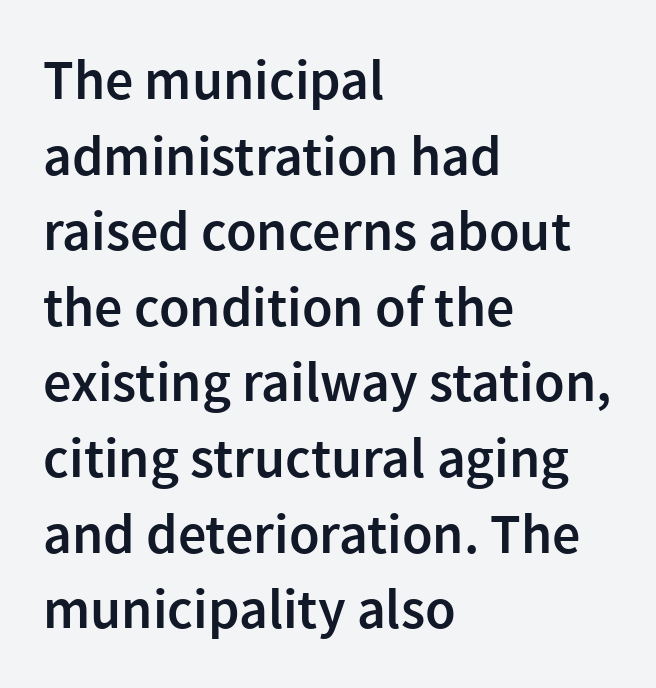
{"serif": "no", "italic": "no", "bold": "semi", "weight": "semibold", "width": "normal", "x_height": "medium", "monospaced": "no", "underline": "no", "align": "left", "line_spacing": "normal", "line_spacing_ratio": 1.35, "letter_spacing": "normal", "letter_spacing_em": 0.0, "glyph_px": 56}
